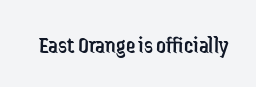
{"italic": "no", "bold": "no", "underline": "no", "letter_spacing": "normal", "letter_spacing_em": 0.0, "glyph_px": 24}
